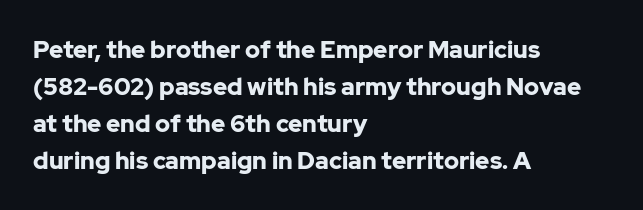
The image shows 24 px bold type, upright; set left-aligned, normal line spacing (1.54x), normal letter spacing, not underlined.
